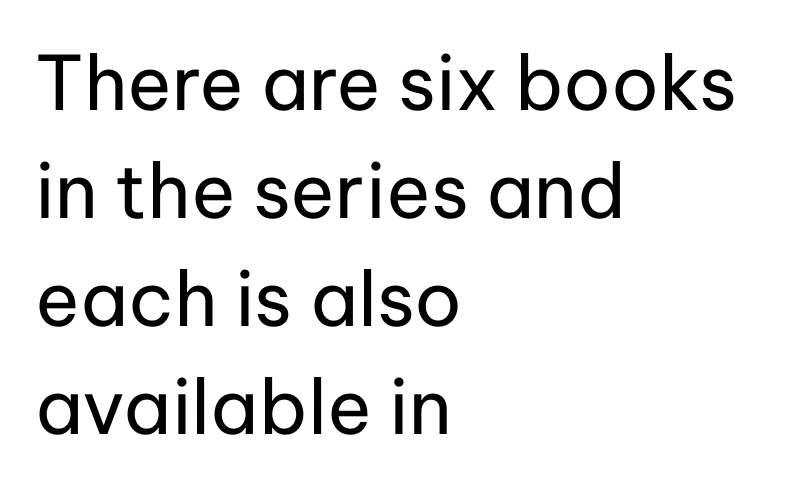
Descenders are the only things crossing below the line. Does the leading feel generous? No, just average. This sample uses a sans-serif face. This sample uses plain, unmodified letter spacing. Notice how the passage keeps a crisp vertical edge on the left only.
